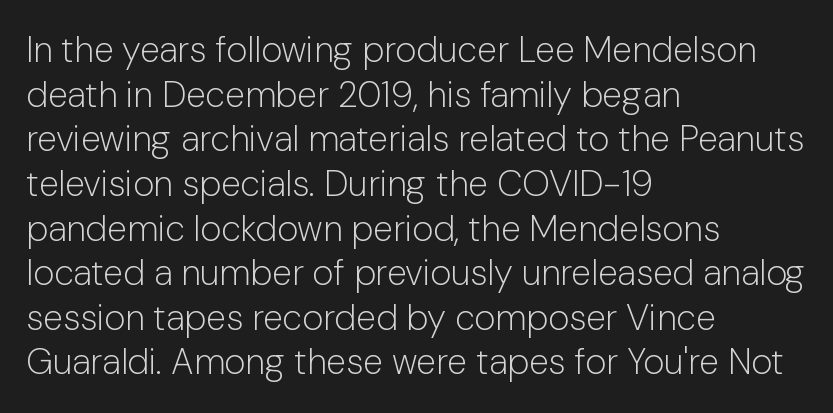
It's the straight-up-and-down kind of type. Type without underlining. Tracking value appears to be zero — textbook default spacing. The passage shown is not bold in any degree.
